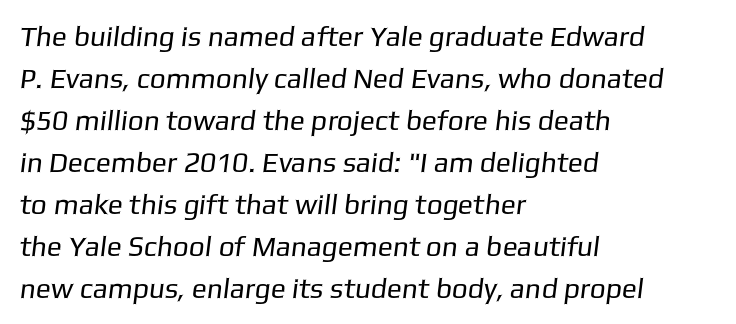
Default kerning and tracking; the words read as compact shapes. A clean baseline with only descenders dipping below it. Vertical spacing — default. Visually the block forms a straight wall on the left and a jagged coastline on the right. No feet cap the strokes, marking this as sans-serif type.
